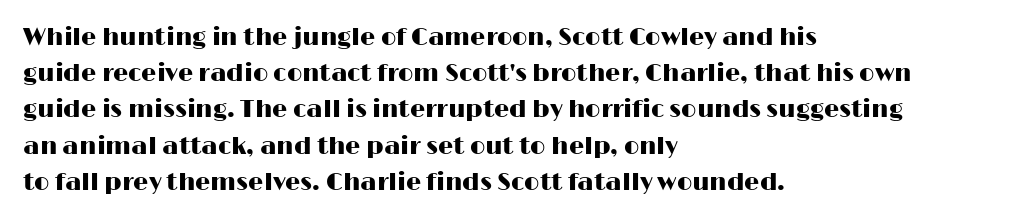
Q: Is the text italic (slanted)? A: No, it is upright.
Q: Is the text underlined? A: No.
Q: How is the paragraph aligned? A: Left-aligned.
Q: Is the spacing between letters normal or unusually wide? A: Normal.
Q: Is the spacing between lines tight, normal or loose? A: Normal.
